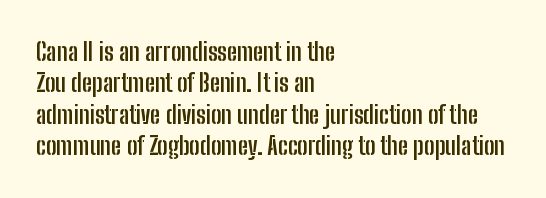
{"italic": "no", "bold": "yes", "underline": "no", "align": "left", "line_spacing": "normal", "line_spacing_ratio": 1.26, "letter_spacing": "normal", "letter_spacing_em": 0.0, "glyph_px": 25}
